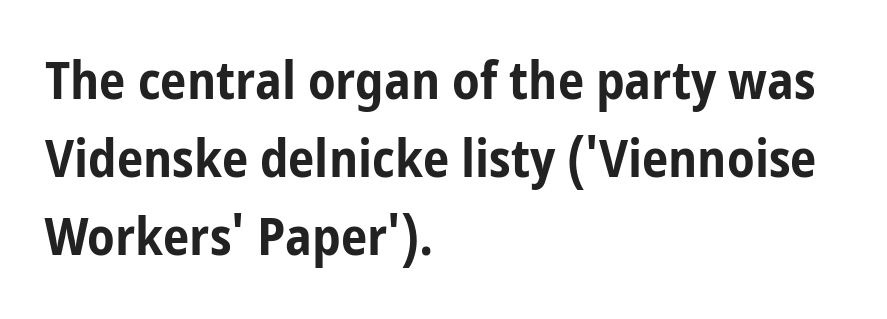
The image shows 53 px bold, condensed sans-serif type, upright; set left-aligned, normal line spacing (1.47x), normal letter spacing, not underlined; low stroke contrast and a medium x-height.
